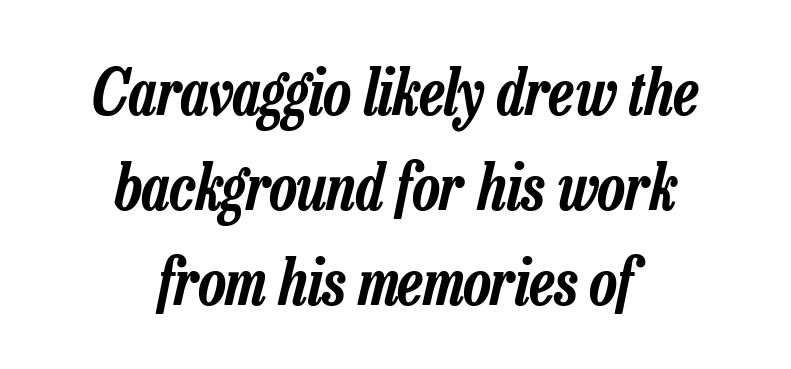
Is this a fixed-width face? No — the glyphs have proportional, varying widths. Nobody touched the tracking dial on this one. Yep, that's italic — everything's leaning. Line spacing here is normal.
